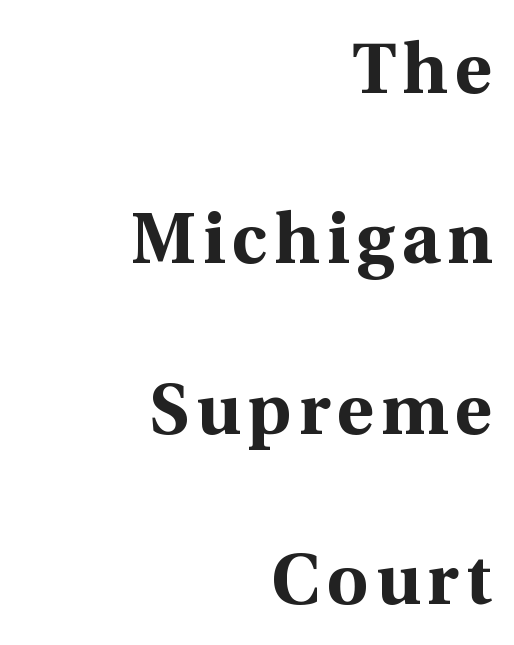
Do the letters lean? They stand straight. Leftover space on each line is placed entirely before the opening word. Vertically, the passage feels expansive, rows floating well apart. Observe the serifs anchoring each vertical stroke in this sample. Compared with an ordinary text face, these strokes are far heavier — a full bold.
